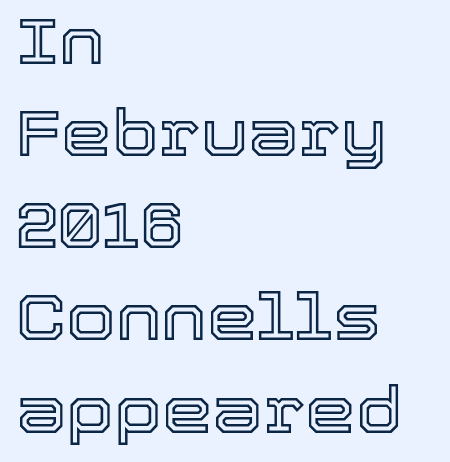
The image shows 64 px text type, upright; set left-aligned, normal line spacing (1.44x), normal letter spacing, not underlined; a medium x-height.
